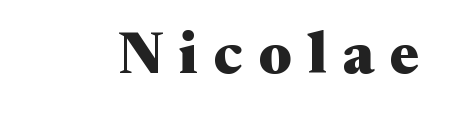
{"serif": "yes", "italic": "no", "bold": "yes", "weight": "heavy", "width": "wide", "stroke_contrast": "medium", "x_height": "medium", "monospaced": "no", "underline": "no", "letter_spacing": "wide", "letter_spacing_em": 0.27, "glyph_px": 59}
